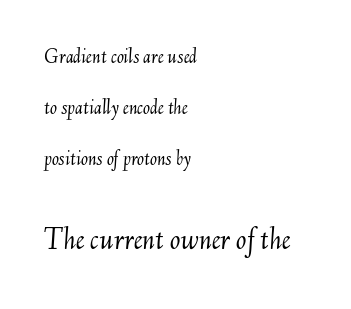
The image shows 31 px light type, italic (leaning right); set left-aligned, loose line spacing (2.42x), normal letter spacing, not underlined; the second (bottom) block is 1.48x larger; medium stroke contrast and a small x-height.
